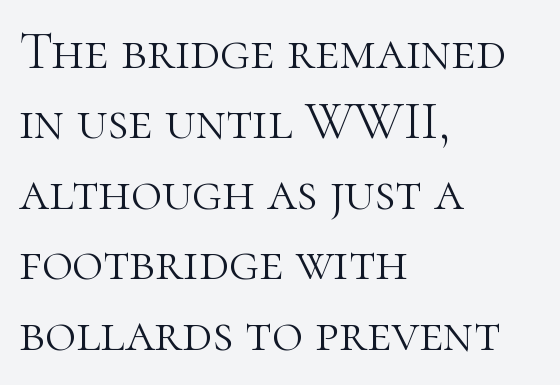
{"serif": "yes", "italic": "no", "bold": "no", "weight": "light", "width": "normal", "stroke_contrast": "high", "x_height": "medium", "monospaced": "no", "underline": "no", "align": "left", "line_spacing": "normal", "line_spacing_ratio": 1.33, "letter_spacing": "normal", "letter_spacing_em": 0.0, "glyph_px": 53}
